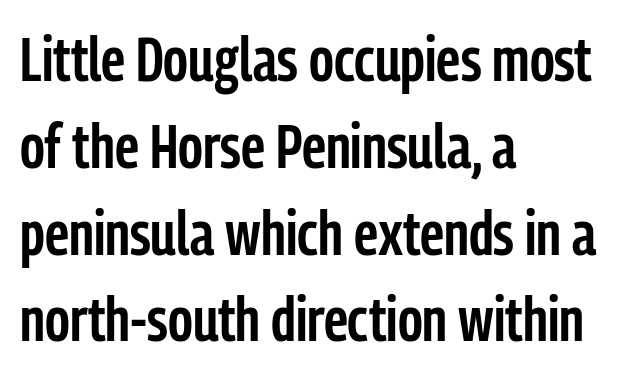
{"serif": "no", "italic": "no", "bold": "semi", "weight": "semibold", "width": "condensed", "stroke_contrast": "low", "x_height": "medium", "monospaced": "no", "underline": "no", "align": "left", "line_spacing": "normal", "line_spacing_ratio": 1.4, "letter_spacing": "normal", "letter_spacing_em": 0.0, "glyph_px": 62}
